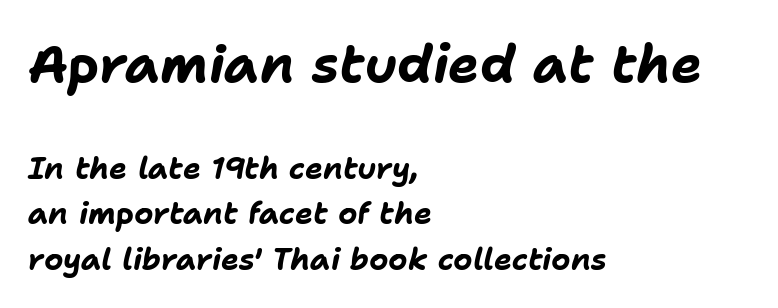
Q: Is the text bold? A: Yes.
Q: Is the text italic (slanted)? A: Yes, it leans right by about 11 degrees.
Q: Is the text underlined? A: No.
Q: How is the paragraph aligned? A: Left-aligned.
Q: Is the spacing between letters normal or unusually wide? A: Normal.
Q: Is the spacing between lines tight, normal or loose? A: Normal.
Q: Which block of text is set in a larger size, the first (top) or the second (bottom)? A: The first (top) one.
Q: Width (condensed, normal, or wide)? A: Normal.
Q: Stroke contrast? A: Low.
Q: x-height? A: Medium.
Q: Monospaced? A: No.
